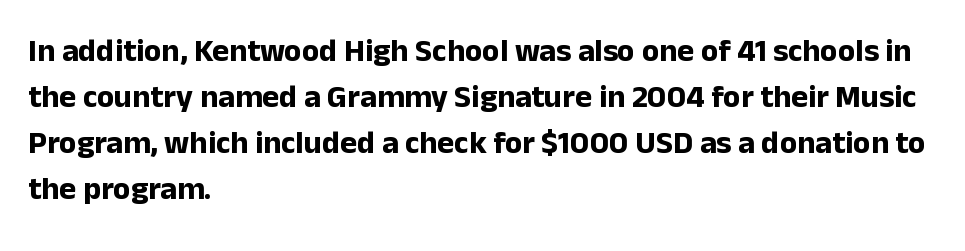
The image shows 32 px bold sans-serif type, upright; set left-aligned, normal line spacing (1.44x), normal letter spacing, not underlined; low stroke contrast and a medium x-height.
